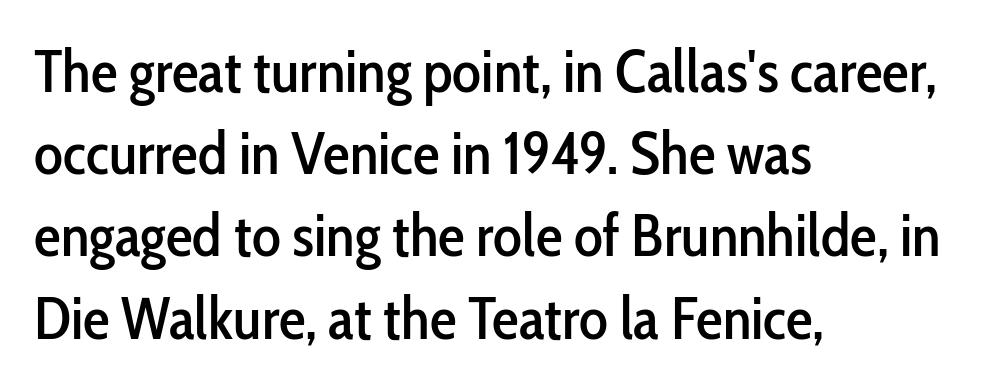
The image shows 60 px condensed sans-serif type, upright; set left-aligned, normal line spacing (1.37x), normal letter spacing, not underlined; low stroke contrast and a medium x-height.
